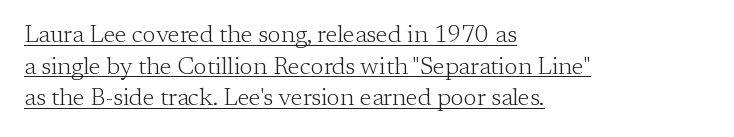
{"italic": "no", "bold": "no", "underline": "yes", "align": "left", "line_spacing": "normal", "line_spacing_ratio": 1.32, "letter_spacing": "normal", "letter_spacing_em": 0.0, "glyph_px": 24}
